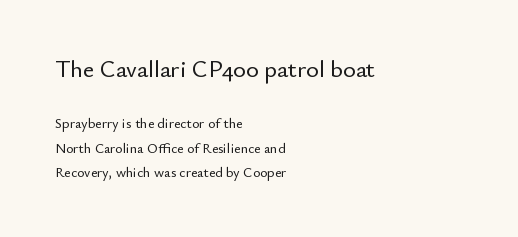
Q: Is the text italic (slanted)? A: No, it is upright.
Q: Is the text underlined? A: No.
Q: How is the paragraph aligned? A: Left-aligned.
Q: Is the spacing between letters normal or unusually wide? A: Normal.
Q: Which block of text is set in a larger size, the first (top) or the second (bottom)? A: The first (top) one.
